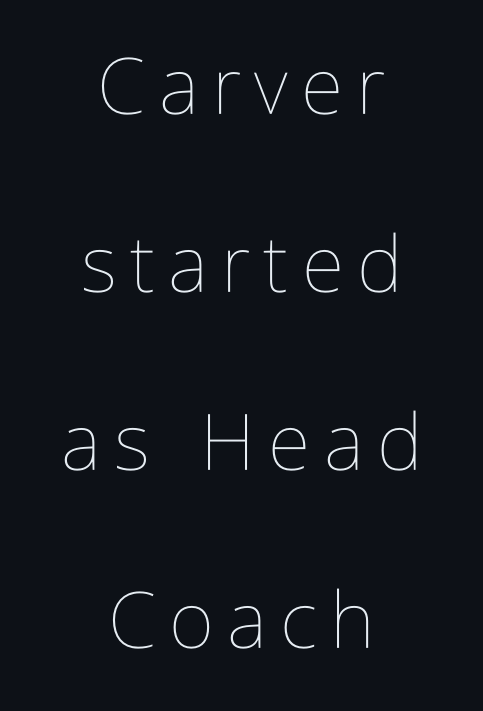
{"italic": "no", "bold": "no", "weight": "thin", "width": "condensed", "stroke_contrast": "low", "x_height": "medium", "monospaced": "no", "underline": "no", "align": "center", "line_spacing": "loose", "line_spacing_ratio": 2.28, "glyph_px": 78}
